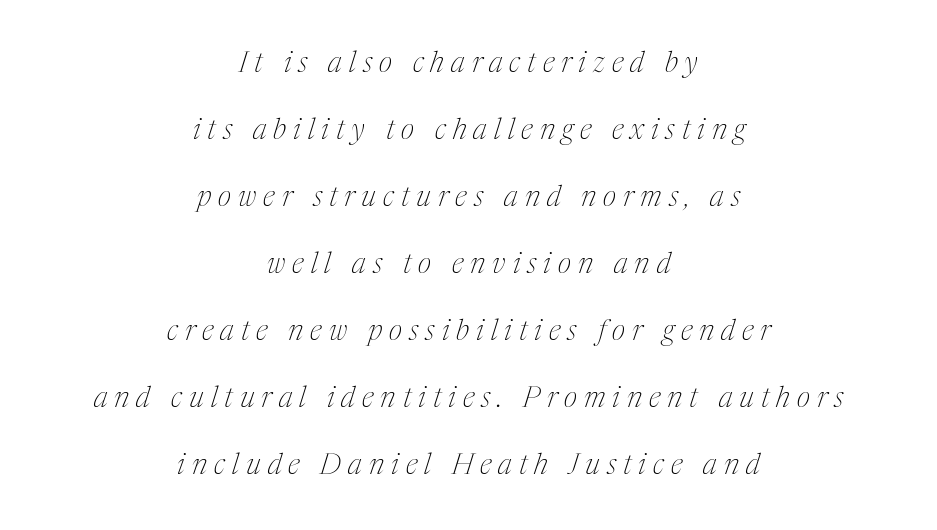
{"serif": "yes", "italic": "yes", "lean": "right", "slant_degrees": 17, "bold": "no", "weight": "thin", "width": "condensed", "stroke_contrast": "medium", "x_height": "medium", "monospaced": "no", "underline": "no", "align": "center", "line_spacing": "loose", "line_spacing_ratio": 2.31, "letter_spacing": "wide", "letter_spacing_em": 0.24, "glyph_px": 29}
